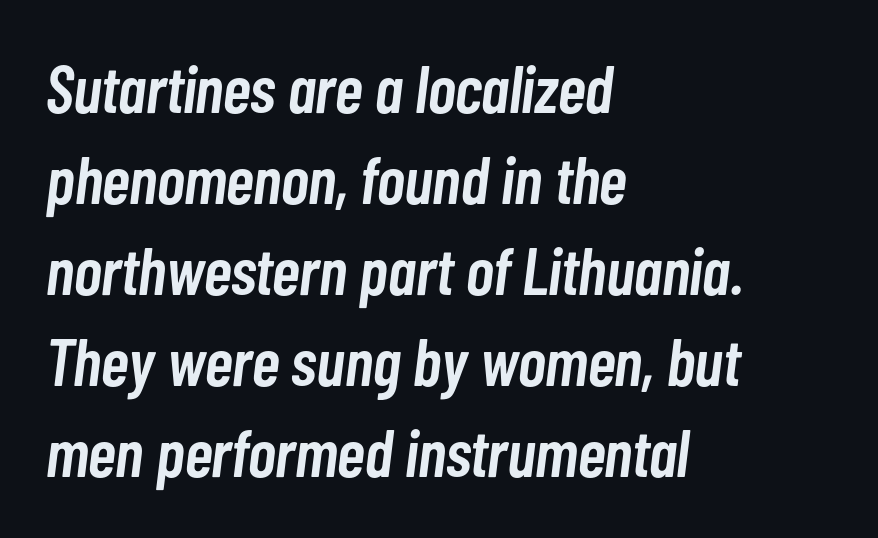
Q: Is the text bold? A: Semi-bold.
Q: Is the text italic (slanted)? A: Yes, it leans right by about 7 degrees.
Q: Is the text underlined? A: No.
Q: How is the paragraph aligned? A: Left-aligned.
Q: Is the spacing between letters normal or unusually wide? A: Normal.
Q: Is the spacing between lines tight, normal or loose? A: Normal.
Q: Width (condensed, normal, or wide)? A: Condensed.
Q: Stroke contrast? A: Low.
Q: x-height? A: Medium.
Q: Monospaced? A: No.
